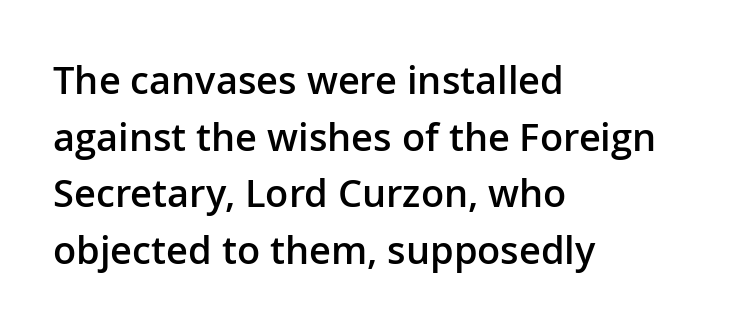
{"serif": "no", "italic": "no", "bold": "semi", "weight": "semibold", "width": "normal", "stroke_contrast": "low", "x_height": "medium", "monospaced": "no", "underline": "no", "align": "left", "line_spacing": "normal", "line_spacing_ratio": 1.49, "letter_spacing": "normal", "letter_spacing_em": 0.0, "glyph_px": 38}
